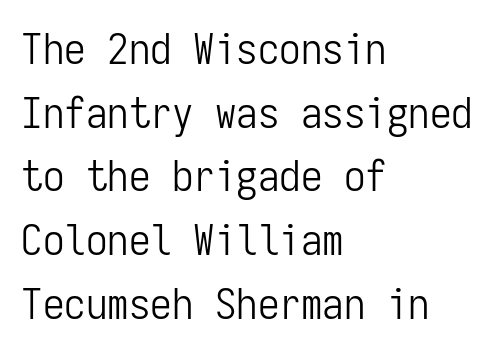
The letters stand upright; this is a roman face. The passage shown is not underscored anywhere. Students, observe: this is what conventionally led text looks like. Weight: in the light-to-regular range. The tracking reads as untouched default to a designer's eye. The lines are quadded left.
